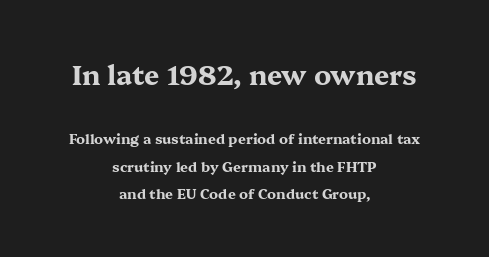
The rendering positions every line midway between the sides. The emphasis by scale lands on block number one, above. Descender tails drop into unmarked territory. Words appear dense and cohesive because spacing is normal. Style check: upright.
